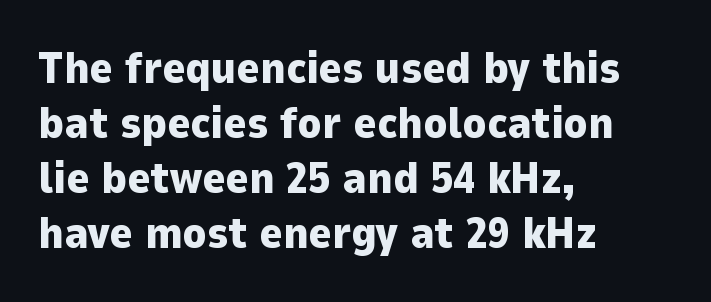
{"serif": "no", "italic": "no", "bold": "yes", "weight": "heavy", "width": "normal", "stroke_contrast": "low", "x_height": "medium", "monospaced": "no", "underline": "no", "align": "left", "line_spacing": "normal", "line_spacing_ratio": 1.25, "letter_spacing": "normal", "letter_spacing_em": 0.0, "glyph_px": 44}
